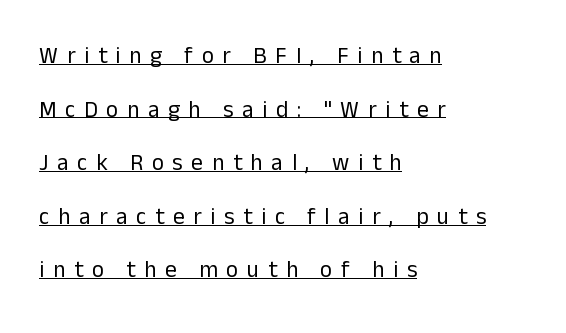
The image shows 23 px text type, upright; set left-aligned, loose line spacing (2.33x), unusually wide letter spacing (+0.38 em), underlined.
